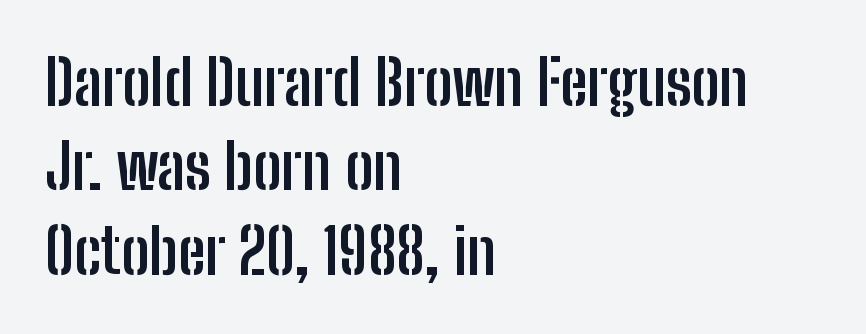
Q: Is the text bold? A: Yes.
Q: Is the text italic (slanted)? A: No, it is upright.
Q: Is the typeface a serif or a sans-serif typeface? A: Sans-serif.
Q: Is the text underlined? A: No.
Q: How is the paragraph aligned? A: Left-aligned.
Q: Is the spacing between letters normal or unusually wide? A: Normal.
Q: Is the spacing between lines tight, normal or loose? A: Normal.
Q: Width (condensed, normal, or wide)? A: Condensed.
Q: Stroke contrast? A: Low.
Q: x-height? A: Medium.
Q: Monospaced? A: No.
